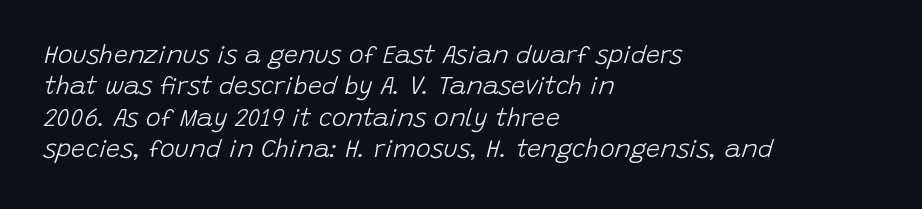
Q: Is the text bold? A: No.
Q: Is the text italic (slanted)? A: Yes, it leans right by about 15 degrees.
Q: Is the text underlined? A: No.
Q: How is the paragraph aligned? A: Left-aligned.
Q: Is the spacing between letters normal or unusually wide? A: Normal.
Q: Is the spacing between lines tight, normal or loose? A: Normal.
